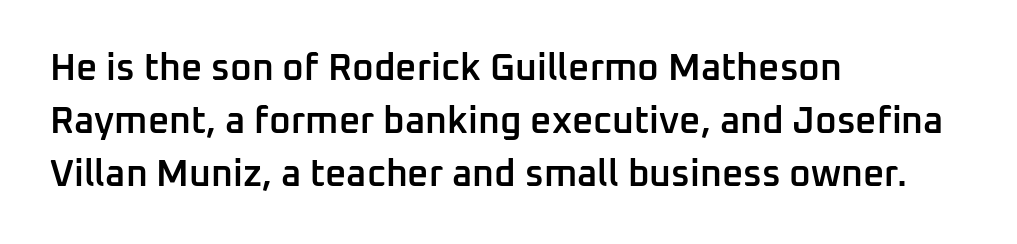
Q: Is the text bold? A: Semi-bold.
Q: Is the text italic (slanted)? A: No, it is upright.
Q: Is the typeface a serif or a sans-serif typeface? A: Sans-serif.
Q: Is the text underlined? A: No.
Q: How is the paragraph aligned? A: Left-aligned.
Q: Is the spacing between letters normal or unusually wide? A: Normal.
Q: Is the spacing between lines tight, normal or loose? A: Normal.
Q: Width (condensed, normal, or wide)? A: Normal.
Q: Stroke contrast? A: Low.
Q: x-height? A: Medium.
Q: Monospaced? A: No.
